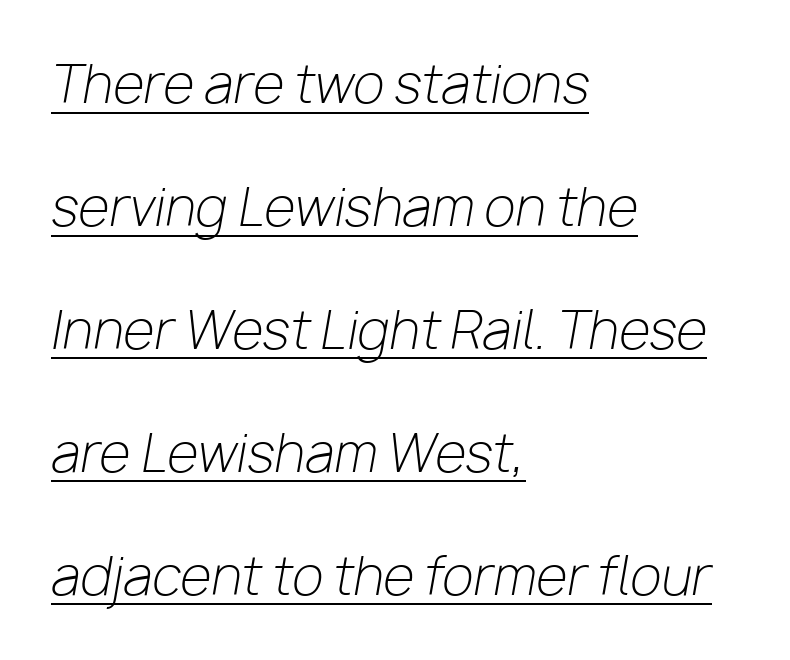
The block of text is sparse from top to bottom, with ample space between rows. Alignment: flush left. Each letter keeps its own natural width here, so spacing adapts to shape. A rule runs beneath these lines of type.
